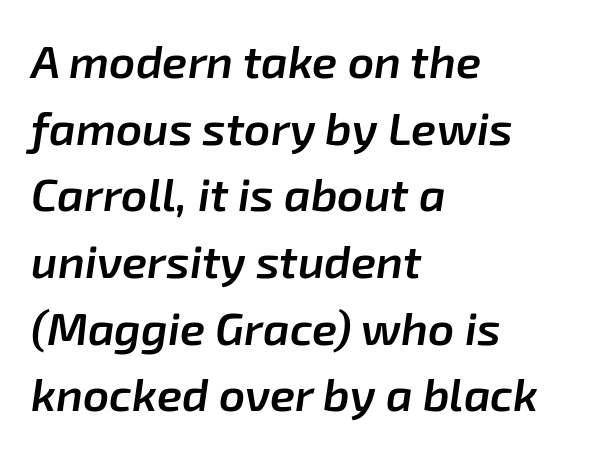
{"italic": "yes", "lean": "right", "slant_degrees": 8, "bold": "semi", "weight": "semibold", "width": "normal", "stroke_contrast": "low", "x_height": "medium", "monospaced": "no", "underline": "no", "align": "left", "line_spacing": "normal", "line_spacing_ratio": 1.45, "letter_spacing": "normal", "letter_spacing_em": 0.0, "glyph_px": 46}
